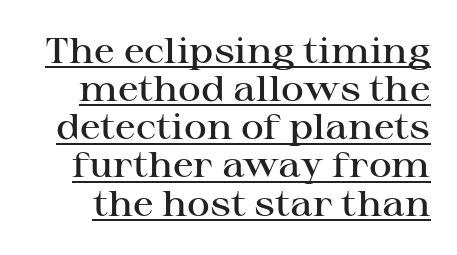
The image shows 35 px semibold, wide serif type, upright; set tight line spacing (1.09x), normal letter spacing, underlined; high stroke contrast and a medium x-height.
